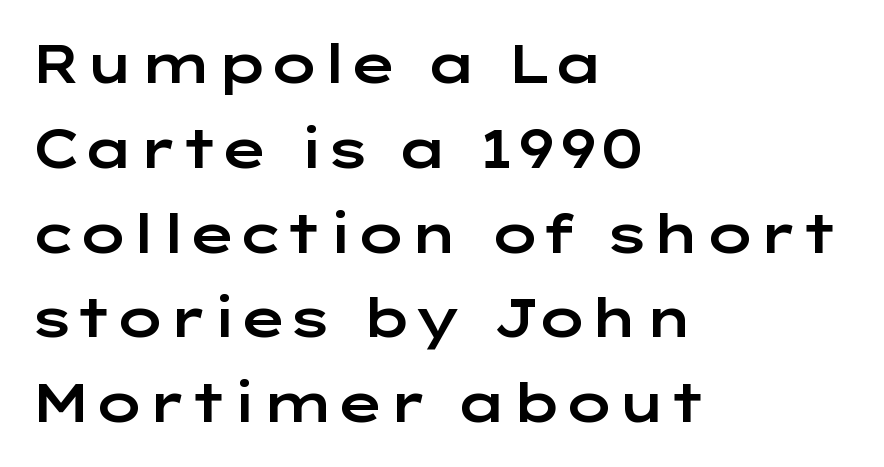
The image shows 53 px wide sans-serif type, upright; set left-aligned, normal line spacing (1.6x), normal letter spacing, not underlined; low stroke contrast and a medium x-height.
